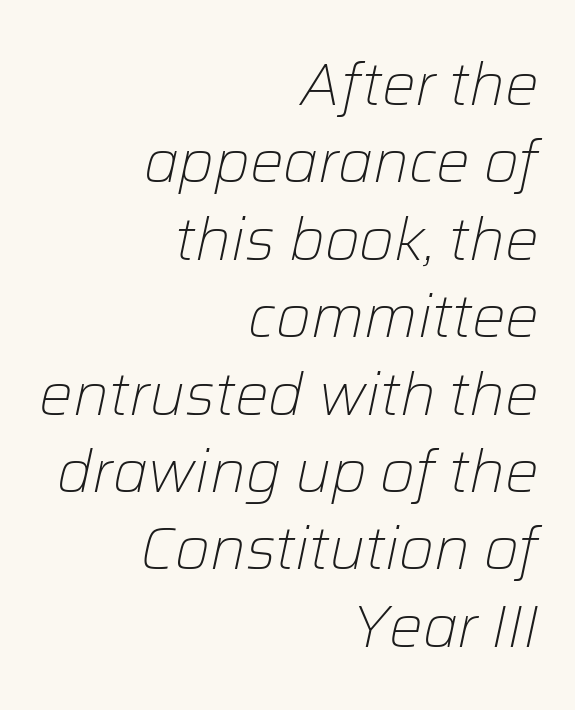
Q: Is the text bold? A: No.
Q: Is the text italic (slanted)? A: Yes, it leans right by about 12 degrees.
Q: Is the text underlined? A: No.
Q: How is the paragraph aligned? A: Right-aligned.
Q: Is the spacing between letters normal or unusually wide? A: Normal.
Q: Is the spacing between lines tight, normal or loose? A: Normal.
Q: Width (condensed, normal, or wide)? A: Normal.
Q: Stroke contrast? A: Low.
Q: x-height? A: Medium.
Q: Monospaced? A: No.
